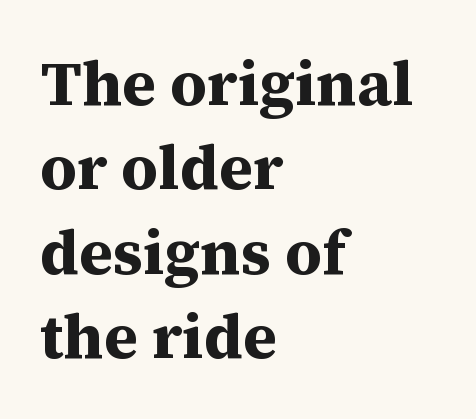
{"serif": "yes", "italic": "no", "bold": "yes", "weight": "bold", "width": "normal", "stroke_contrast": "medium", "x_height": "medium", "monospaced": "no", "underline": "no", "align": "left", "line_spacing": "normal", "line_spacing_ratio": 1.34, "letter_spacing": "normal", "letter_spacing_em": 0.0, "glyph_px": 63}
